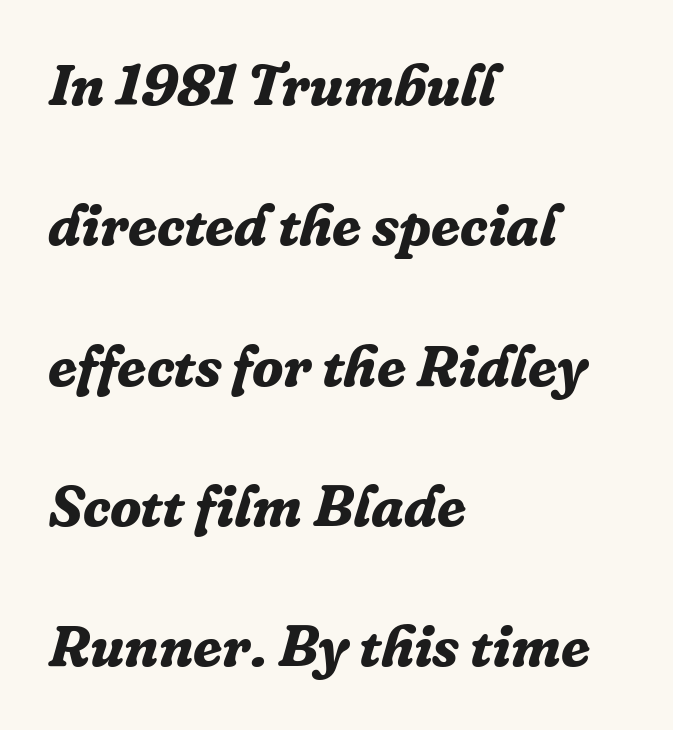
The image shows 58 px bold serif type, italic (leaning right); set left-aligned, loose line spacing (2.42x), normal letter spacing, not underlined; low stroke contrast and a medium x-height.
